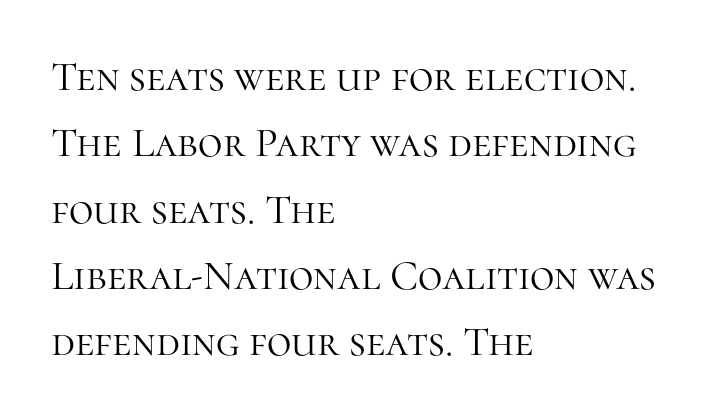
The image shows 42 px light serif type, upright; set left-aligned, normal line spacing (1.58x), normal letter spacing, not underlined; high stroke contrast and a medium x-height.
